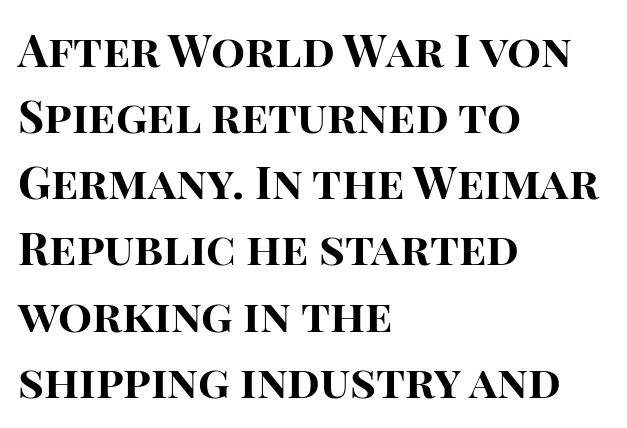
The letters advance in unequal steps, a hallmark of proportional type. Check the space under the baseline: it is left empty. The lines are quadded left. Evenly set lines give the paragraph a standard silhouette. On the weight axis this lands at bold, roughly 700.
